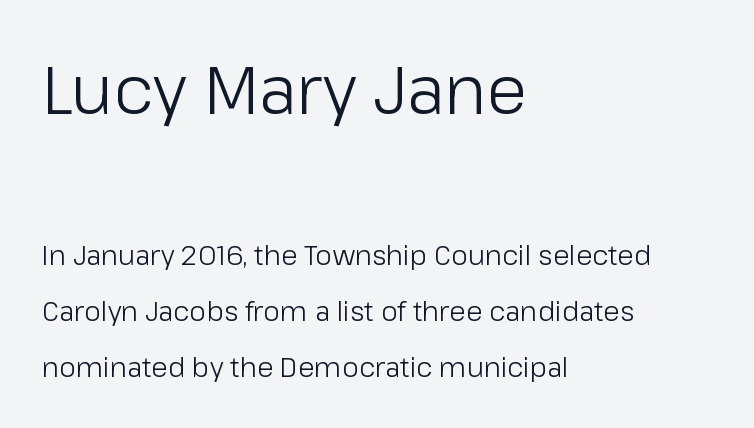
{"serif": "no", "italic": "no", "bold": "no", "weight": "light", "width": "normal", "stroke_contrast": "low", "x_height": "medium", "monospaced": "no", "underline": "no", "align": "left", "line_spacing": "loose", "line_spacing_ratio": 2.09, "letter_spacing": "normal", "letter_spacing_em": 0.0, "larger_block": "first", "size_ratio": 2.48, "glyph_px": 67}
